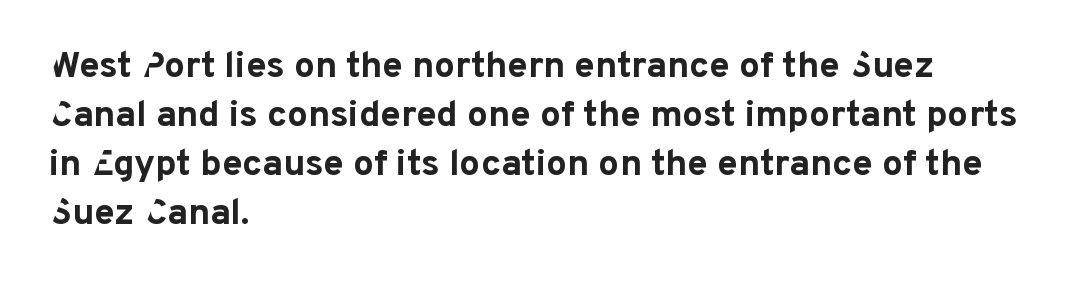
Q: Is the text bold? A: Yes.
Q: Is the text italic (slanted)? A: No, it is upright.
Q: Is the typeface a serif or a sans-serif typeface? A: Sans-serif.
Q: Is the text underlined? A: No.
Q: How is the paragraph aligned? A: Left-aligned.
Q: Is the spacing between letters normal or unusually wide? A: Normal.
Q: Is the spacing between lines tight, normal or loose? A: Normal.
Q: Width (condensed, normal, or wide)? A: Normal.
Q: Stroke contrast? A: Low.
Q: x-height? A: Medium.
Q: Monospaced? A: No.
